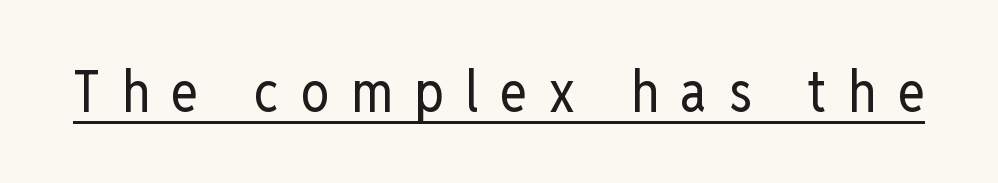
The image shows 57 px regular-weight, condensed sans-serif type, upright; set unusually wide letter spacing (+0.38 em), underlined; low stroke contrast and a medium x-height.
